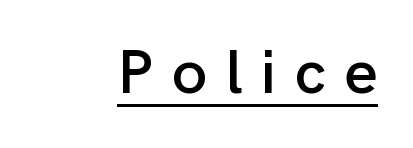
You can tell it's not italic because the verticals are truly vertical. In terms of letterform style, serifs are entirely absent. The line texture is sparse and dotted thanks to wide tracking. You can see a thin bar hugging the bottom of the glyphs. Looks like regular typesetting: each glyph gets only the width it needs.
